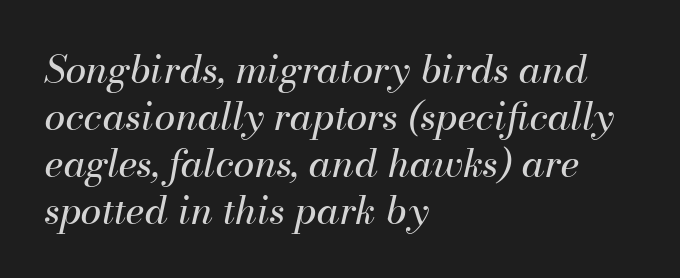
Line starts are locked; line ends wander. Words appear dense and cohesive because spacing is normal. Italic? Definitely — the glyphs are oblique. Rule under the text: the space is simply empty. No chunkiness to these letters — they're not bold.
